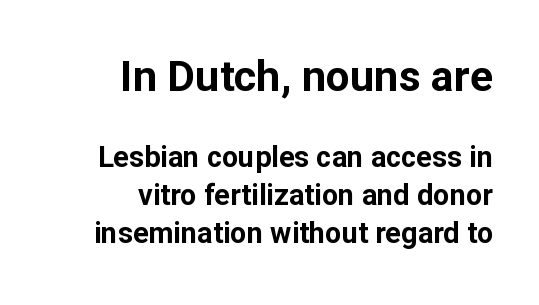
Q: Is the text bold? A: Yes.
Q: Is the text italic (slanted)? A: No, it is upright.
Q: Is the typeface a serif or a sans-serif typeface? A: Sans-serif.
Q: Is the text underlined? A: No.
Q: How is the paragraph aligned? A: Right-aligned.
Q: Is the spacing between letters normal or unusually wide? A: Normal.
Q: Is the spacing between lines tight, normal or loose? A: Normal.
Q: Which block of text is set in a larger size, the first (top) or the second (bottom)? A: The first (top) one.
Q: Width (condensed, normal, or wide)? A: Normal.
Q: Stroke contrast? A: Low.
Q: x-height? A: Medium.
Q: Monospaced? A: No.
